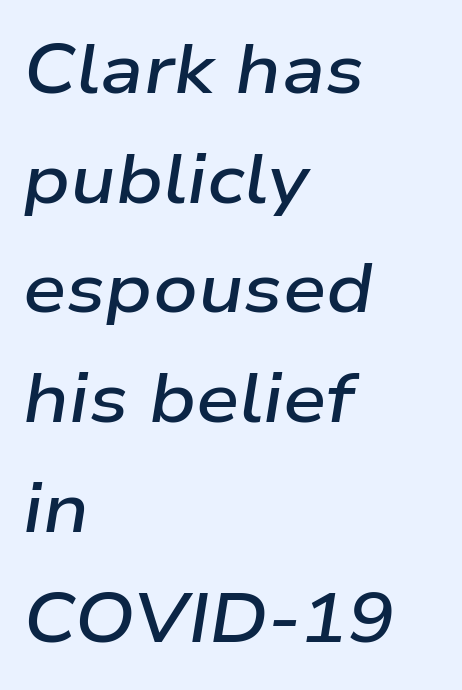
Q: Is the text bold? A: Semi-bold.
Q: Is the text italic (slanted)? A: Yes, it leans right by about 9 degrees.
Q: Is the text underlined? A: No.
Q: How is the paragraph aligned? A: Left-aligned.
Q: Is the spacing between letters normal or unusually wide? A: Normal.
Q: Is the spacing between lines tight, normal or loose? A: Normal.
Q: Width (condensed, normal, or wide)? A: Wide.
Q: Stroke contrast? A: Low.
Q: x-height? A: Medium.
Q: Monospaced? A: No.
